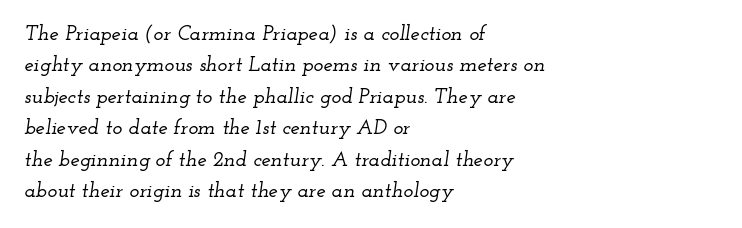
Q: Is the text italic (slanted)? A: Yes, it leans right by about 12 degrees.
Q: Is the text underlined? A: No.
Q: How is the paragraph aligned? A: Left-aligned.
Q: Is the spacing between letters normal or unusually wide? A: Normal.
Q: Is the spacing between lines tight, normal or loose? A: Normal.
